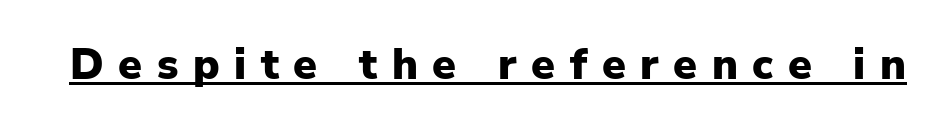
The image shows 43 px heavy sans-serif type, upright; set unusually wide letter spacing (+0.34 em), underlined; low stroke contrast and a medium x-height.
